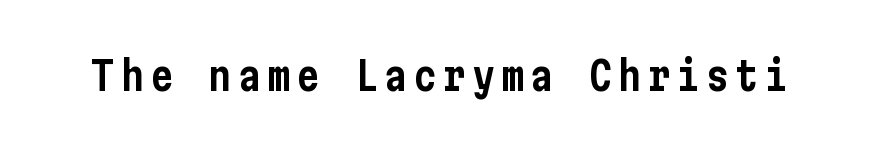
{"serif": "no", "italic": "no", "width": "condensed", "stroke_contrast": "low", "x_height": "medium", "underline": "no", "glyph_px": 39}
